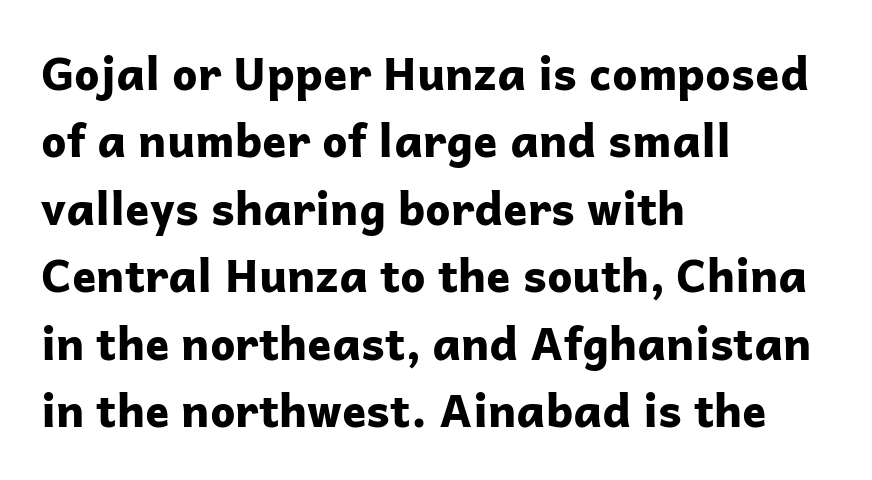
{"serif": "no", "italic": "no", "bold": "yes", "weight": "bold", "width": "normal", "stroke_contrast": "low", "x_height": "medium", "monospaced": "no", "underline": "no", "align": "left", "line_spacing": "normal", "line_spacing_ratio": 1.5, "letter_spacing": "normal", "letter_spacing_em": 0.0, "glyph_px": 45}
